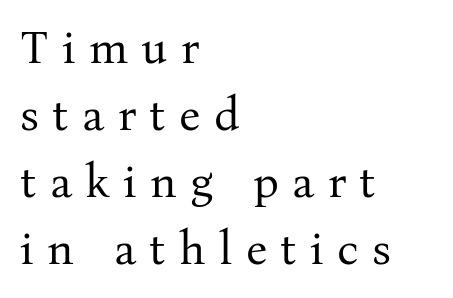
{"serif": "yes", "italic": "no", "bold": "no", "weight": "regular", "width": "normal", "stroke_contrast": "medium", "x_height": "medium", "monospaced": "no", "underline": "no", "align": "left", "line_spacing": "normal", "line_spacing_ratio": 1.46, "letter_spacing": "wide", "letter_spacing_em": 0.29, "glyph_px": 46}
